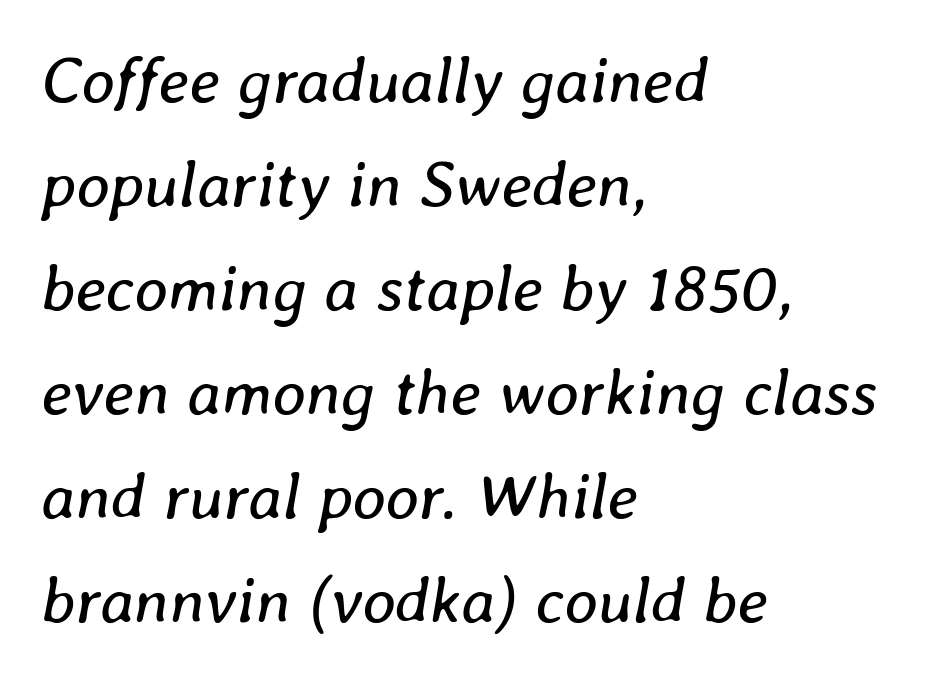
{"italic": "yes", "lean": "right", "slant_degrees": 8, "bold": "no", "weight": "regular", "width": "normal", "stroke_contrast": "low", "x_height": "medium", "monospaced": "no", "underline": "no", "align": "left", "line_spacing": "normal", "line_spacing_ratio": 1.6, "letter_spacing": "normal", "letter_spacing_em": 0.0, "glyph_px": 65}
